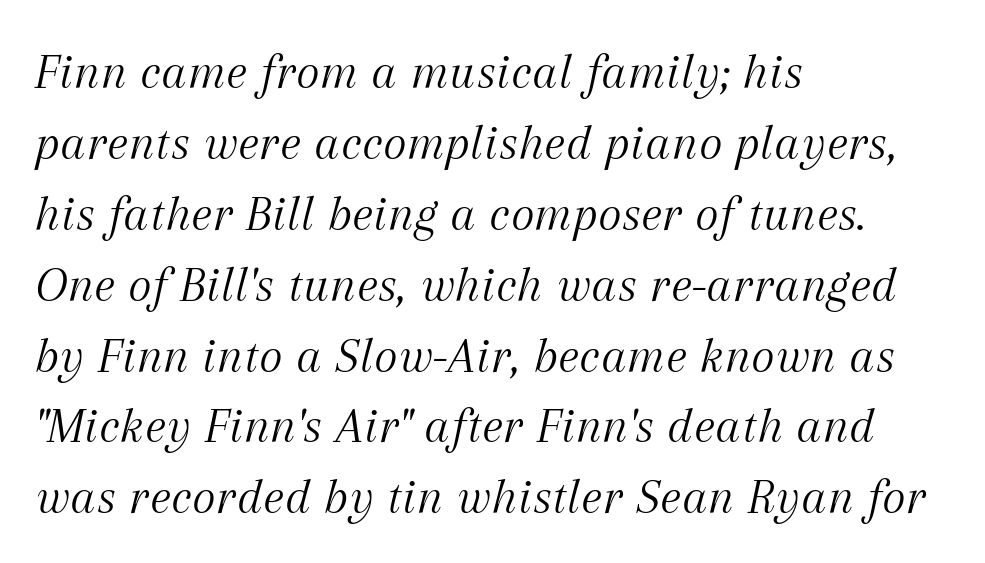
The image shows 51 px light serif type, italic (leaning right); set left-aligned, normal line spacing (1.39x), normal letter spacing, not underlined; medium stroke contrast and a medium x-height.
